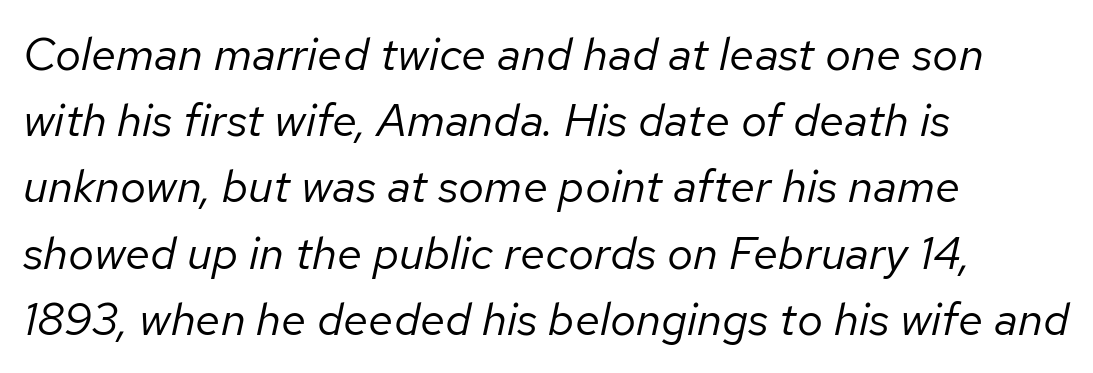
The block of text has a typical density, with ordinary space between rows. Nobody touched the tracking dial on this one. Words float on clear page, feet unadorned. Left-aligned paragraph, ragged on the right. Caption: face not bold, strokes unweighted. The glyphs look as if they've been sheared to an angle.
